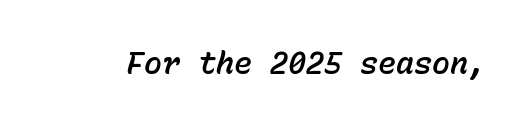
The image shows 30 px text type, italic (leaning right), monospaced; set normal letter spacing, not underlined; low stroke contrast and a medium x-height.
